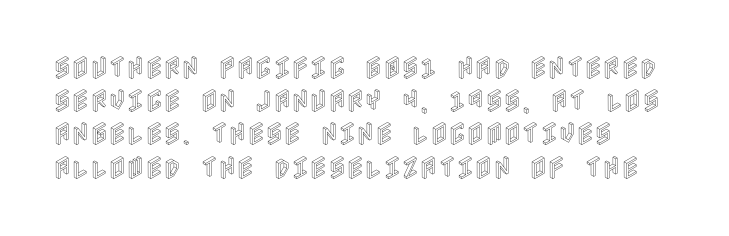
Students, observe: this is what conventionally led text looks like. Look at the tracking — it's just the regular setting, nothing added. The paragraph has a hard left edge and a soft right edge. Check under the words: just untouched page. The lettering holds an erect, upright posture throughout.
